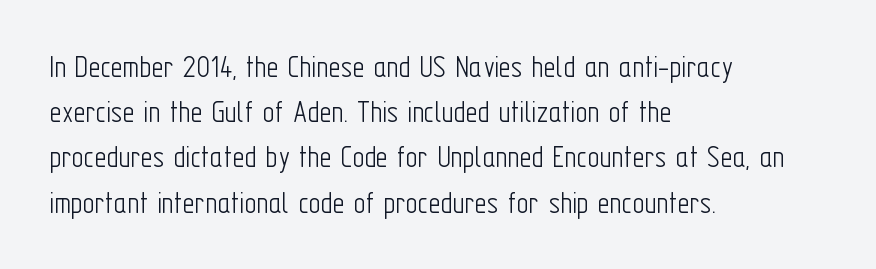
Q: Is the text bold? A: No.
Q: Is the text italic (slanted)? A: No, it is upright.
Q: Is the typeface a serif or a sans-serif typeface? A: Sans-serif.
Q: Is the text underlined? A: No.
Q: How is the paragraph aligned? A: Left-aligned.
Q: Is the spacing between letters normal or unusually wide? A: Normal.
Q: Is the spacing between lines tight, normal or loose? A: Normal.
Q: Width (condensed, normal, or wide)? A: Condensed.
Q: Stroke contrast? A: Low.
Q: x-height? A: Medium.
Q: Monospaced? A: No.
